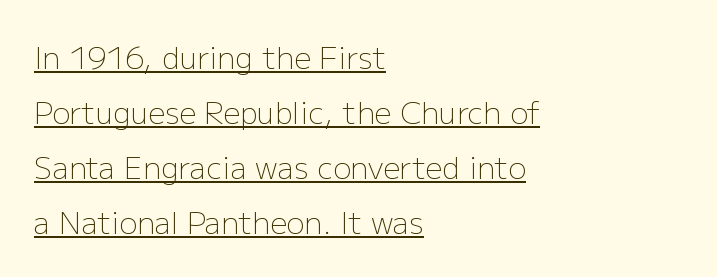
Q: Is the text bold? A: No.
Q: Is the text italic (slanted)? A: No, it is upright.
Q: Is the typeface a serif or a sans-serif typeface? A: Sans-serif.
Q: Is the text underlined? A: Yes.
Q: How is the paragraph aligned? A: Left-aligned.
Q: Is the spacing between letters normal or unusually wide? A: Normal.
Q: Width (condensed, normal, or wide)? A: Normal.
Q: Stroke contrast? A: Low.
Q: x-height? A: Medium.
Q: Monospaced? A: No.
